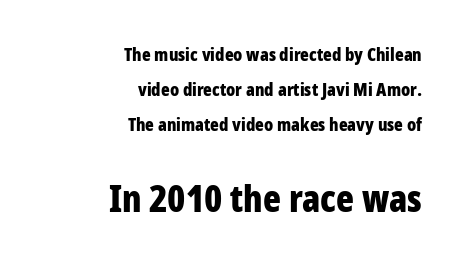
Q: Is the text bold? A: Yes.
Q: Is the text italic (slanted)? A: No, it is upright.
Q: Is the typeface a serif or a sans-serif typeface? A: Sans-serif.
Q: Is the text underlined? A: No.
Q: How is the paragraph aligned? A: Right-aligned.
Q: Is the spacing between letters normal or unusually wide? A: Normal.
Q: Is the spacing between lines tight, normal or loose? A: Loose.
Q: Which block of text is set in a larger size, the first (top) or the second (bottom)? A: The second (bottom) one.
Q: Width (condensed, normal, or wide)? A: Condensed.
Q: Stroke contrast? A: Low.
Q: x-height? A: Medium.
Q: Monospaced? A: No.
